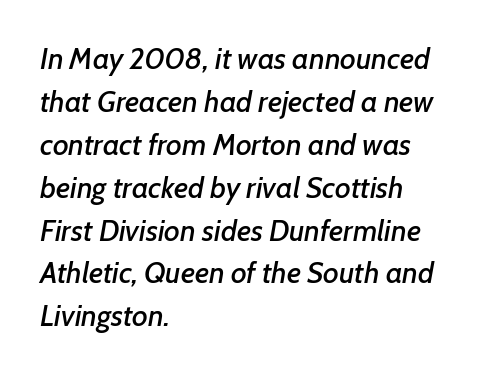
Q: Is the text italic (slanted)? A: Yes, it leans right by about 7 degrees.
Q: Is the text underlined? A: No.
Q: How is the paragraph aligned? A: Left-aligned.
Q: Is the spacing between letters normal or unusually wide? A: Normal.
Q: Is the spacing between lines tight, normal or loose? A: Normal.
Q: Width (condensed, normal, or wide)? A: Normal.
Q: Stroke contrast? A: Low.
Q: x-height? A: Medium.
Q: Monospaced? A: No.
